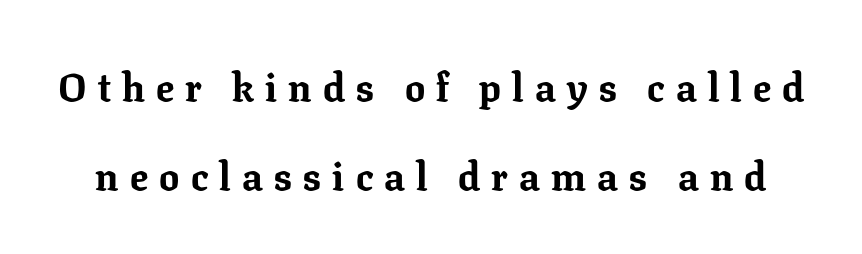
Q: Is the text bold? A: Yes.
Q: Is the text italic (slanted)? A: No, it is upright.
Q: Is the typeface a serif or a sans-serif typeface? A: Serif.
Q: Is the text underlined? A: No.
Q: Is the spacing between letters normal or unusually wide? A: Unusually wide.
Q: Is the spacing between lines tight, normal or loose? A: Loose.
Q: Width (condensed, normal, or wide)? A: Normal.
Q: Stroke contrast? A: Low.
Q: x-height? A: Medium.
Q: Monospaced? A: No.
